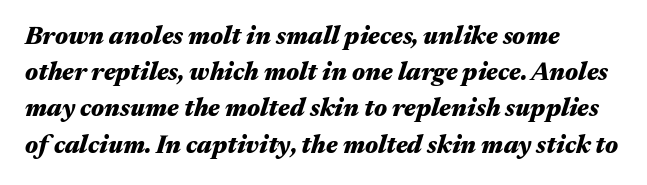
Q: Is the text bold? A: Yes.
Q: Is the text italic (slanted)? A: Yes, it leans right by about 17 degrees.
Q: Is the text underlined? A: No.
Q: How is the paragraph aligned? A: Left-aligned.
Q: Is the spacing between letters normal or unusually wide? A: Normal.
Q: Is the spacing between lines tight, normal or loose? A: Normal.
